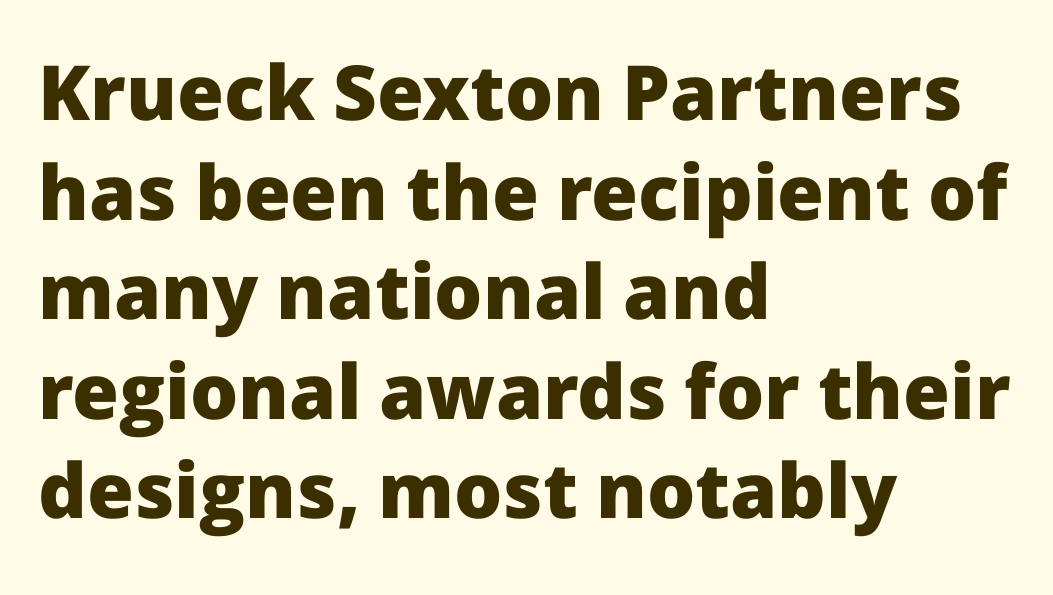
Q: Is the text bold? A: Yes.
Q: Is the text italic (slanted)? A: No, it is upright.
Q: Is the typeface a serif or a sans-serif typeface? A: Sans-serif.
Q: Is the text underlined? A: No.
Q: How is the paragraph aligned? A: Left-aligned.
Q: Is the spacing between letters normal or unusually wide? A: Normal.
Q: Is the spacing between lines tight, normal or loose? A: Normal.
Q: Width (condensed, normal, or wide)? A: Normal.
Q: Stroke contrast? A: Low.
Q: x-height? A: Medium.
Q: Monospaced? A: No.
